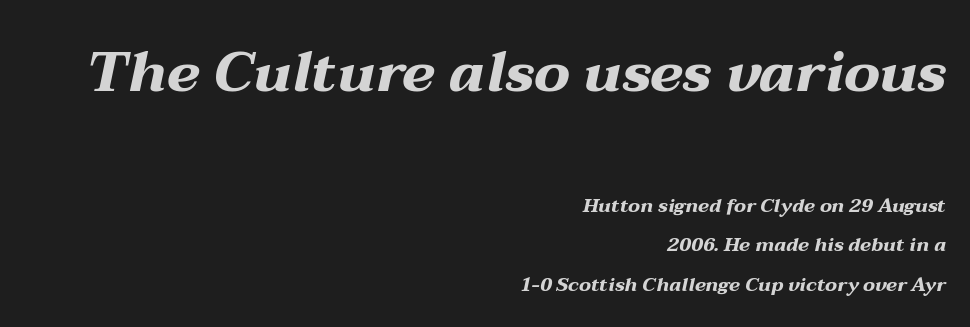
{"italic": "yes", "lean": "right", "slant_degrees": 12, "bold": "yes", "weight": "bold", "width": "wide", "stroke_contrast": "medium", "x_height": "medium", "monospaced": "no", "underline": "no", "align": "right", "line_spacing": "loose", "line_spacing_ratio": 2.09, "letter_spacing": "normal", "letter_spacing_em": 0.0, "larger_block": "first", "size_ratio": 3.0, "glyph_px": 57}
